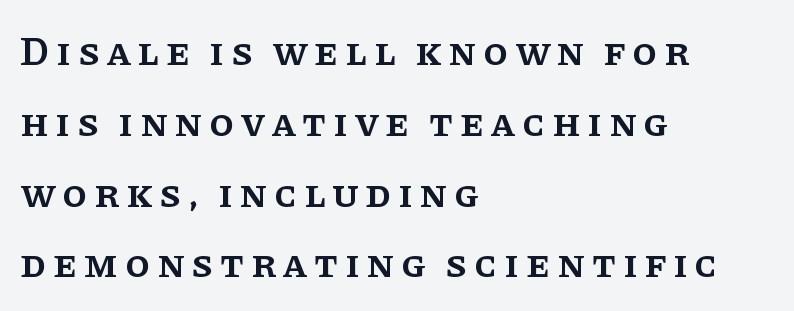
{"serif": "yes", "italic": "no", "bold": "semi", "weight": "semibold", "width": "normal", "stroke_contrast": "low", "x_height": "large", "monospaced": "no", "underline": "no", "align": "left", "line_spacing_ratio": 1.77, "glyph_px": 40}
